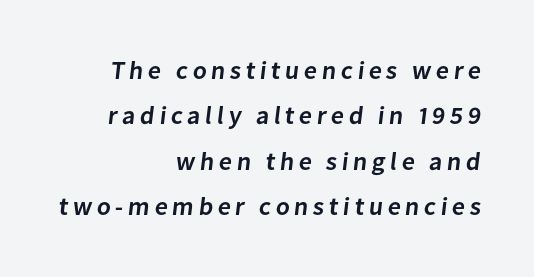
The image shows 25 px text type; set right-aligned, line spacing 1.82x, not underlined.
